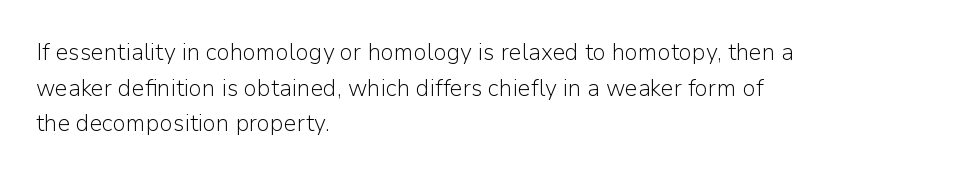
{"italic": "no", "bold": "no", "underline": "no", "align": "left", "line_spacing": "normal", "line_spacing_ratio": 1.55, "letter_spacing": "normal", "letter_spacing_em": 0.0, "glyph_px": 23}
